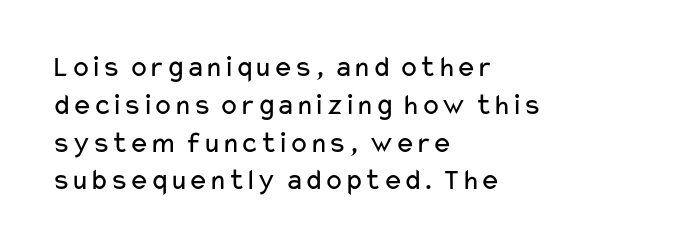
Ordinary non-slanted type is in use. Quick note: underline off. A typesetter would call this proportional, since set widths differ per character. Nope, no serifs anywhere on these letters. No chunkiness to these letters — they're not bold. Letter spacing: default.
